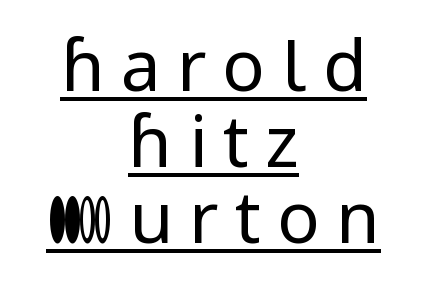
You could barely slide anything between these rows. Letter spacing: wide. The lines are quadded center. Stroke mass is kept to a normal reading level or below. Is there any slant? The stems are plumb.
